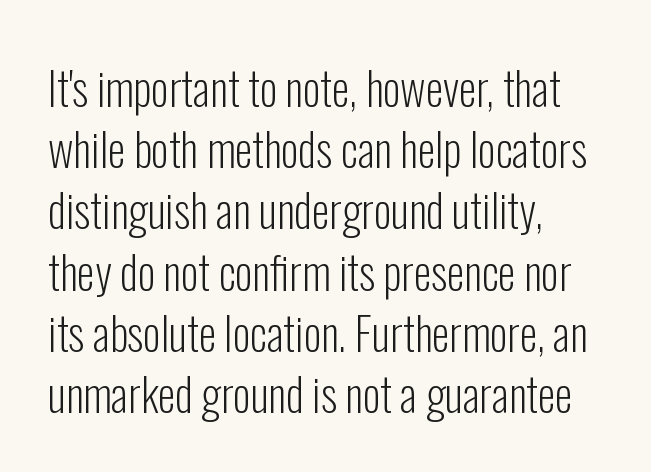
No letter is thick-stroked: the sample isn't bold. Is this a fixed-width face? No — the glyphs have proportional, varying widths. The tracking reads as untouched default to a designer's eye. These lines sit exactly where default settings would place them. The lettering holds an erect, upright posture throughout.
